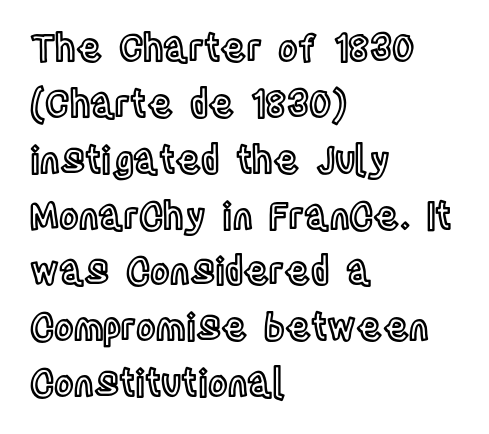
Q: Is the text italic (slanted)? A: No, it is upright.
Q: Is the text underlined? A: No.
Q: How is the paragraph aligned? A: Left-aligned.
Q: Is the spacing between letters normal or unusually wide? A: Normal.
Q: Is the spacing between lines tight, normal or loose? A: Normal.
Q: Width (condensed, normal, or wide)? A: Condensed.
Q: x-height? A: Large.
Q: Monospaced? A: No.
